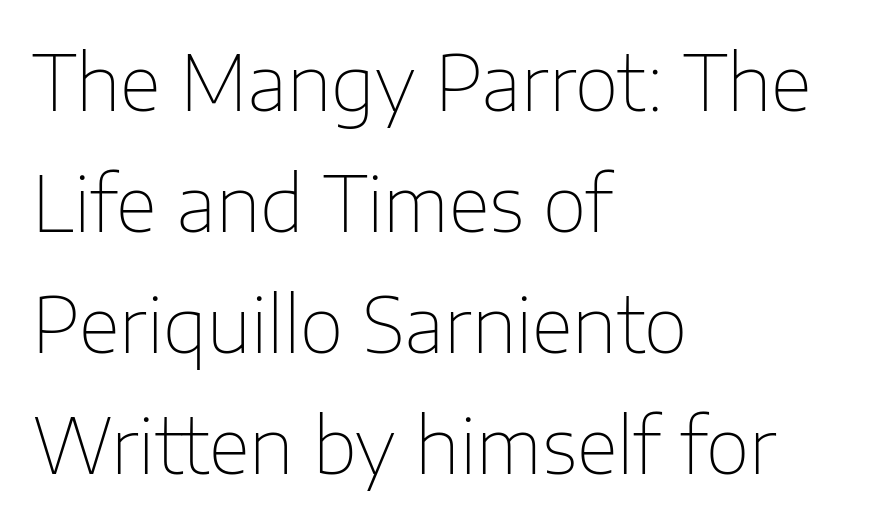
{"serif": "no", "italic": "no", "bold": "no", "weight": "thin", "width": "normal", "stroke_contrast": "low", "x_height": "medium", "monospaced": "no", "underline": "no", "align": "left", "line_spacing": "normal", "line_spacing_ratio": 1.59, "letter_spacing": "normal", "letter_spacing_em": 0.0, "glyph_px": 76}
